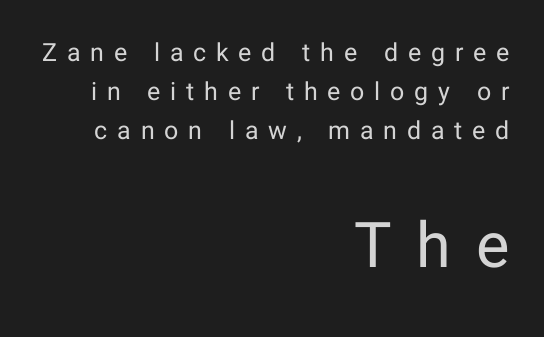
{"serif": "no", "italic": "no", "bold": "no", "weight": "regular", "width": "normal", "stroke_contrast": "low", "x_height": "medium", "monospaced": "no", "underline": "no", "align": "right", "line_spacing": "normal", "line_spacing_ratio": 1.56, "letter_spacing": "wide", "letter_spacing_em": 0.39, "larger_block": "second", "size_ratio": 2.52, "glyph_px": 63}
